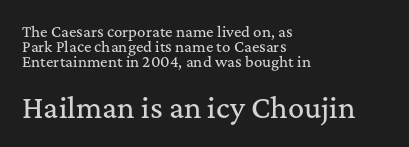
{"italic": "no", "underline": "no", "align": "left", "line_spacing": "tight", "line_spacing_ratio": 1.08, "letter_spacing": "normal", "letter_spacing_em": 0.0, "larger_block": "second", "size_ratio": 1.93, "glyph_px": 27}
